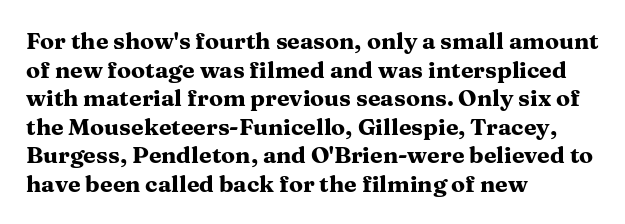
{"italic": "no", "bold": "yes", "underline": "no", "align": "left", "line_spacing_ratio": 1.24, "letter_spacing": "normal", "letter_spacing_em": 0.0, "glyph_px": 23}
